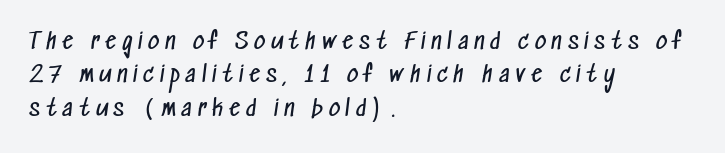
A clean baseline with only descenders dipping below it. Does extra space separate the letters? Yes, quite a lot of it. One-word summary of the alignment: left. Heaviness? Minimal to ordinary, like unemphasized prose. Successive baselines arrive at the customary interval.
